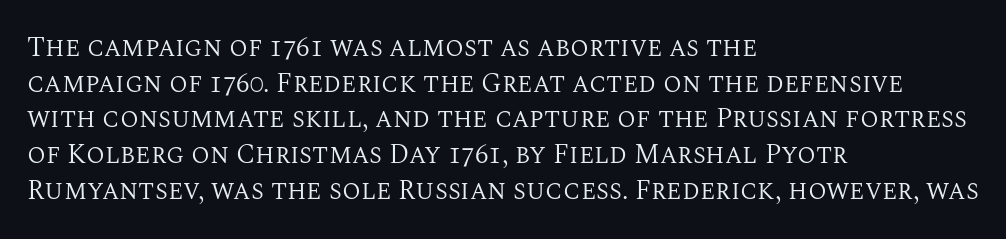
Notice how descenders clear the ascenders below comfortably — that's standard leading. Rule under the text: the space is simply empty. This rendering uses left alignment, leaving the right contour irregular. The type sits square on the baseline with zero lean. The font sits on the lighter half of the weight spectrum, regular included. The gaps between neighbouring characters are ordinary and unremarkable.
